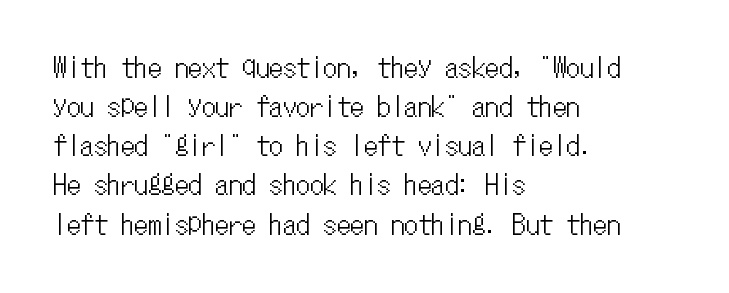
Q: Is the text italic (slanted)? A: No, it is upright.
Q: Is the text underlined? A: No.
Q: How is the paragraph aligned? A: Left-aligned.
Q: Is the spacing between letters normal or unusually wide? A: Normal.
Q: Is the spacing between lines tight, normal or loose? A: Normal.
